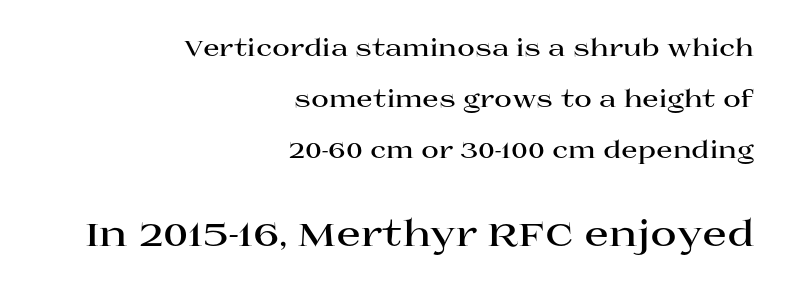
{"serif": "yes", "italic": "no", "bold": "yes", "weight": "bold", "width": "wide", "stroke_contrast": "high", "x_height": "large", "monospaced": "no", "underline": "no", "align": "right", "line_spacing": "loose", "line_spacing_ratio": 2.12, "letter_spacing": "normal", "letter_spacing_em": 0.0, "larger_block": "second", "size_ratio": 1.5, "glyph_px": 36}
